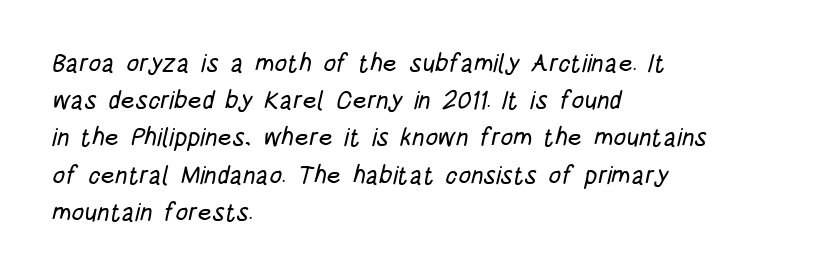
The image shows 25 px text type; set left-aligned, normal line spacing (1.49x), normal letter spacing, not underlined.
